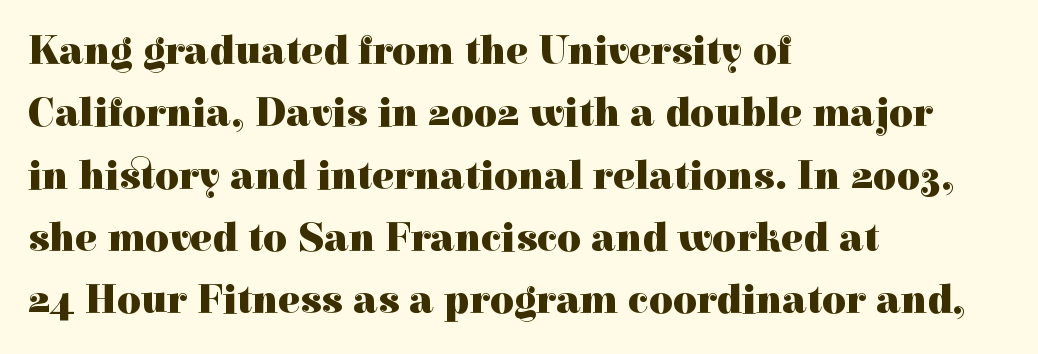
The letters sit at their default tracking, neither squeezed nor spread. A bare baseline throughout the passage. Honestly, the row spacing looks completely unremarkable. The passage is arranged the way most books set body copy — flush left. You can tell from the footed stems that serif type was used. The lettering holds an erect, upright posture throughout.
